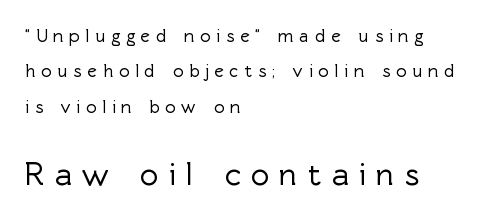
{"serif": "no", "italic": "no", "width": "normal", "x_height": "medium", "monospaced": "no", "underline": "no", "align": "left", "line_spacing": "loose", "line_spacing_ratio": 1.96, "letter_spacing": "wide", "letter_spacing_em": 0.32, "larger_block": "second", "size_ratio": 1.78, "glyph_px": 32}
